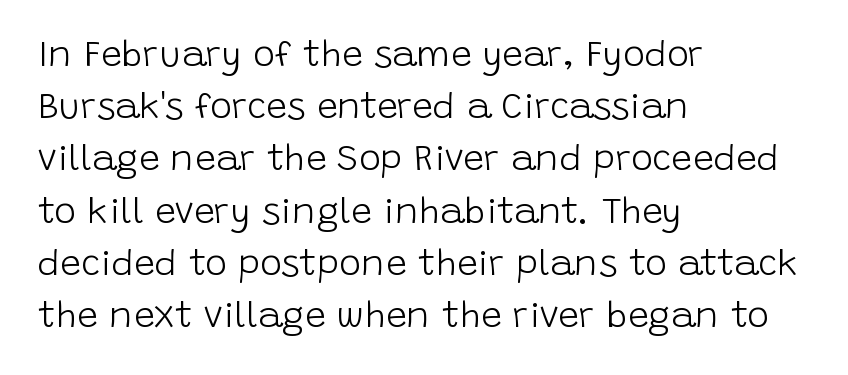
Q: Is the text bold? A: No.
Q: Is the text italic (slanted)? A: No, it is upright.
Q: Is the typeface a serif or a sans-serif typeface? A: Sans-serif.
Q: Is the text underlined? A: No.
Q: How is the paragraph aligned? A: Left-aligned.
Q: Is the spacing between letters normal or unusually wide? A: Normal.
Q: Is the spacing between lines tight, normal or loose? A: Normal.
Q: Width (condensed, normal, or wide)? A: Normal.
Q: Stroke contrast? A: Low.
Q: x-height? A: Large.
Q: Monospaced? A: No.
